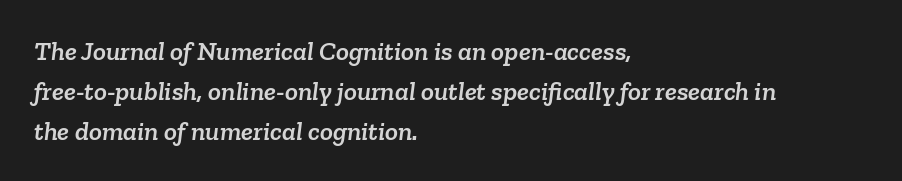
The image shows 27 px text type; set left-aligned, normal line spacing (1.48x), normal letter spacing, not underlined.
